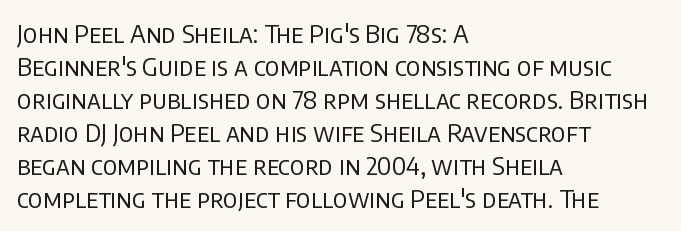
Q: Is the text bold? A: No.
Q: Is the text italic (slanted)? A: No, it is upright.
Q: Is the text underlined? A: No.
Q: How is the paragraph aligned? A: Left-aligned.
Q: Is the spacing between letters normal or unusually wide? A: Normal.
Q: Is the spacing between lines tight, normal or loose? A: Normal.
